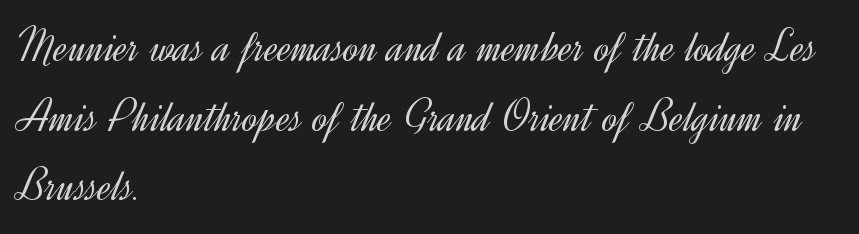
This sample keeps an unexceptional amount of space between lines. The letters look calm and open, with moderate or lighter stems. Short and long lines alike share a common starting point at left.
